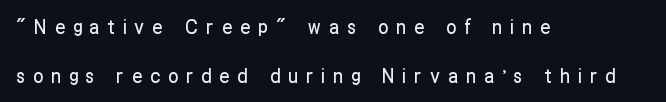
In terms of leading, this rendering errs on the spacious side. Typeset ragged right — the left edge is the straight one. The lettering stays uniformly vertical, giving the passage a roman look. Compared with typical body copy, the letter spacing here is much looser.
